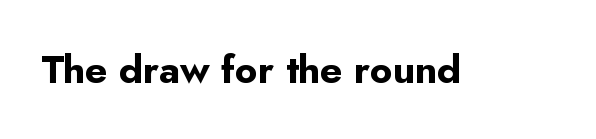
The image shows 39 px bold sans-serif type, upright; set normal letter spacing, not underlined; low stroke contrast and a small x-height.
